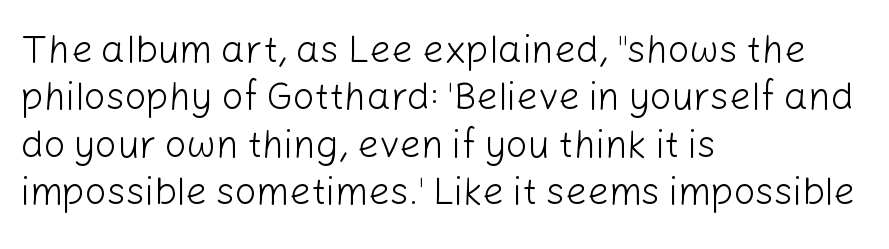
{"serif": "no", "italic": "no", "bold": "no", "weight": "light", "width": "normal", "stroke_contrast": "low", "x_height": "medium", "monospaced": "no", "underline": "no", "align": "left", "line_spacing": "normal", "line_spacing_ratio": 1.25, "letter_spacing": "normal", "letter_spacing_em": 0.0, "glyph_px": 38}
